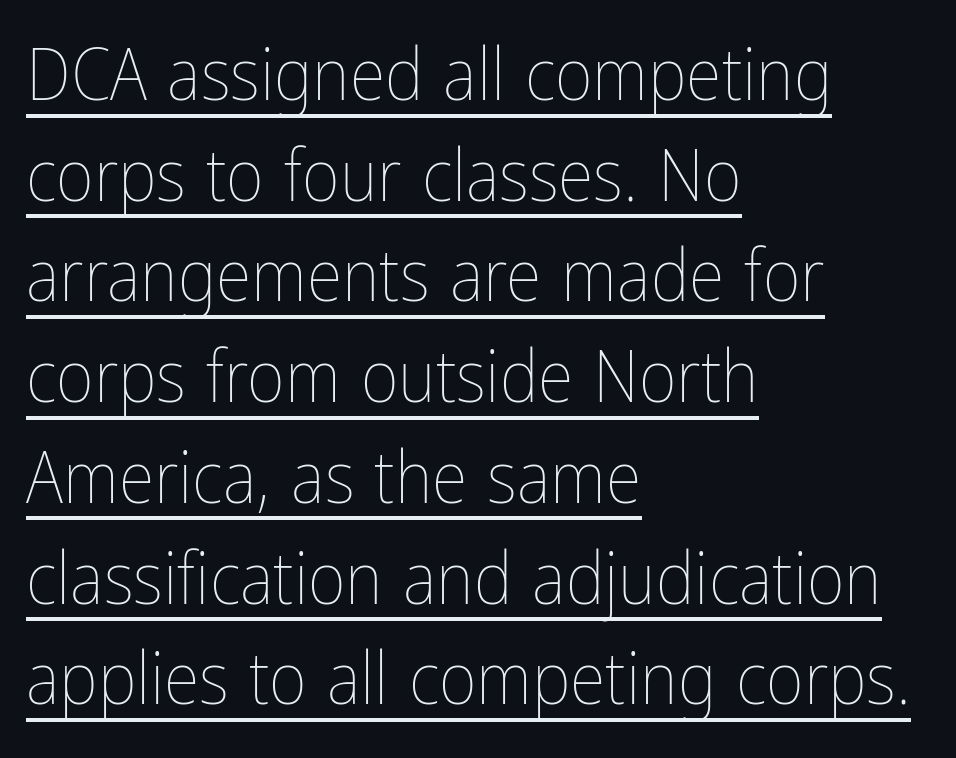
Q: Is the text bold? A: No.
Q: Is the text italic (slanted)? A: No, it is upright.
Q: Is the text underlined? A: Yes.
Q: How is the paragraph aligned? A: Left-aligned.
Q: Is the spacing between letters normal or unusually wide? A: Normal.
Q: Is the spacing between lines tight, normal or loose? A: Normal.
Q: Width (condensed, normal, or wide)? A: Condensed.
Q: Stroke contrast? A: Low.
Q: x-height? A: Medium.
Q: Monospaced? A: No.
